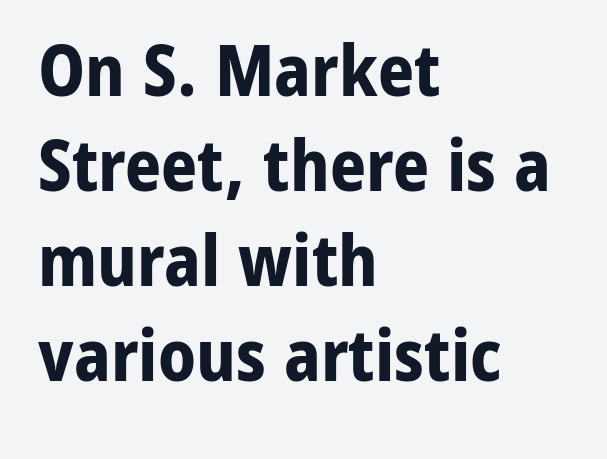
Q: Is the text bold? A: Yes.
Q: Is the text italic (slanted)? A: No, it is upright.
Q: Is the typeface a serif or a sans-serif typeface? A: Sans-serif.
Q: Is the text underlined? A: No.
Q: How is the paragraph aligned? A: Left-aligned.
Q: Is the spacing between letters normal or unusually wide? A: Normal.
Q: Is the spacing between lines tight, normal or loose? A: Normal.
Q: Width (condensed, normal, or wide)? A: Normal.
Q: Stroke contrast? A: Low.
Q: x-height? A: Medium.
Q: Monospaced? A: No.
